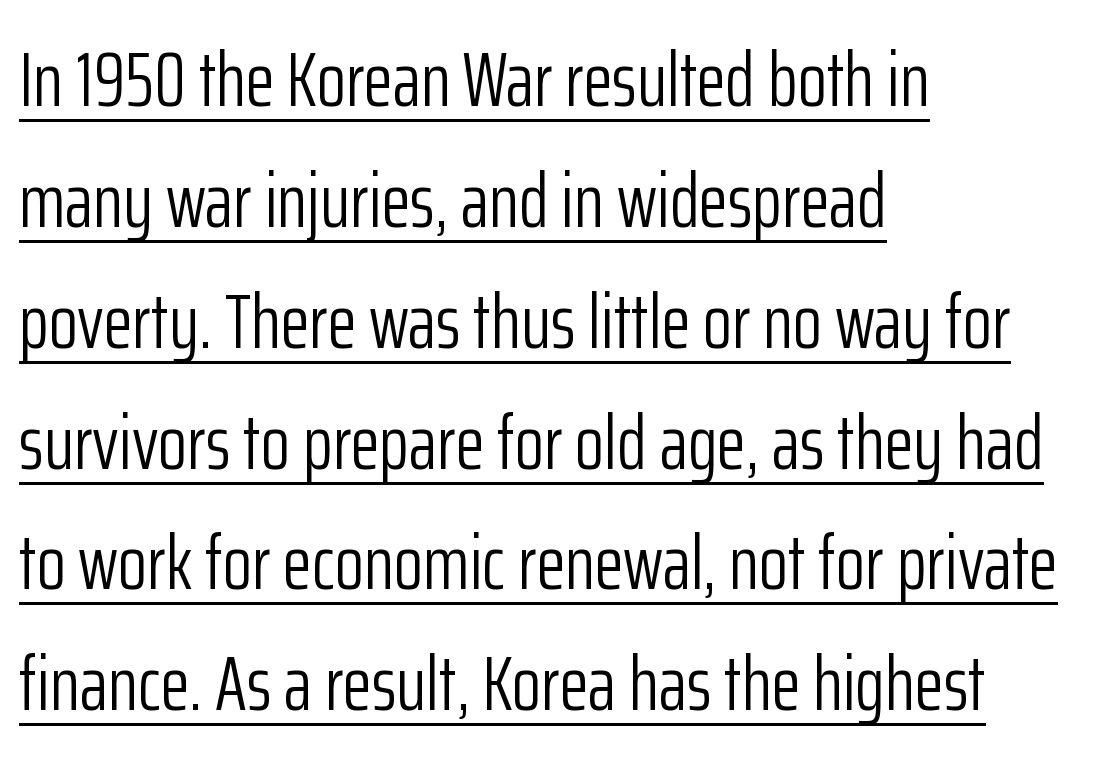
Q: Is the text bold? A: No.
Q: Is the text italic (slanted)? A: No, it is upright.
Q: Is the typeface a serif or a sans-serif typeface? A: Sans-serif.
Q: Is the text underlined? A: Yes.
Q: How is the paragraph aligned? A: Left-aligned.
Q: Is the spacing between letters normal or unusually wide? A: Normal.
Q: Is the spacing between lines tight, normal or loose? A: Normal.
Q: Width (condensed, normal, or wide)? A: Condensed.
Q: Stroke contrast? A: Low.
Q: x-height? A: Medium.
Q: Monospaced? A: No.
